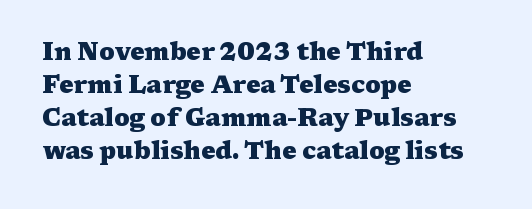
{"italic": "no", "bold": "yes", "underline": "no", "align": "left", "line_spacing": "normal", "line_spacing_ratio": 1.38, "letter_spacing": "normal", "letter_spacing_em": 0.0, "glyph_px": 24}
